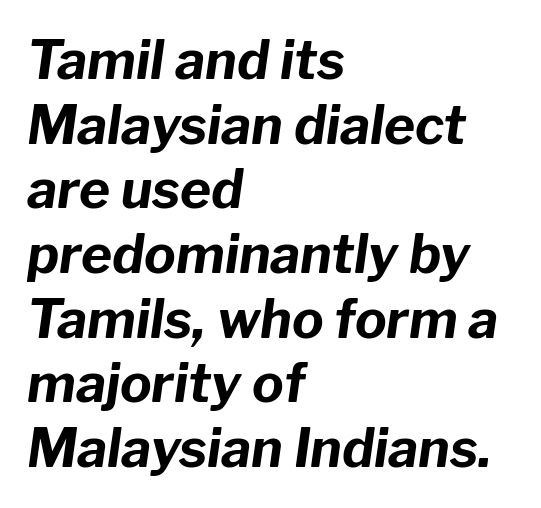
{"italic": "yes", "lean": "right", "slant_degrees": 8, "bold": "yes", "weight": "bold", "width": "normal", "stroke_contrast": "low", "x_height": "medium", "monospaced": "no", "underline": "no", "align": "left", "line_spacing_ratio": 1.22, "letter_spacing": "normal", "letter_spacing_em": 0.0, "glyph_px": 53}
